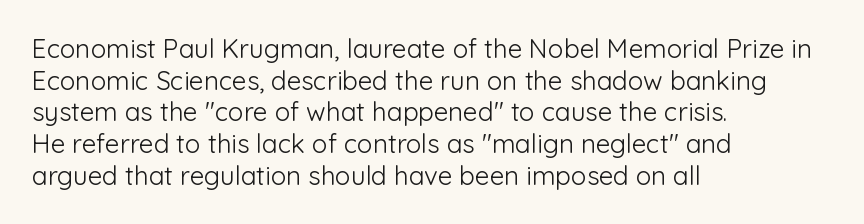
{"italic": "no", "bold": "no", "underline": "no", "align": "left", "line_spacing_ratio": 1.22, "letter_spacing": "normal", "letter_spacing_em": 0.0, "glyph_px": 26}
